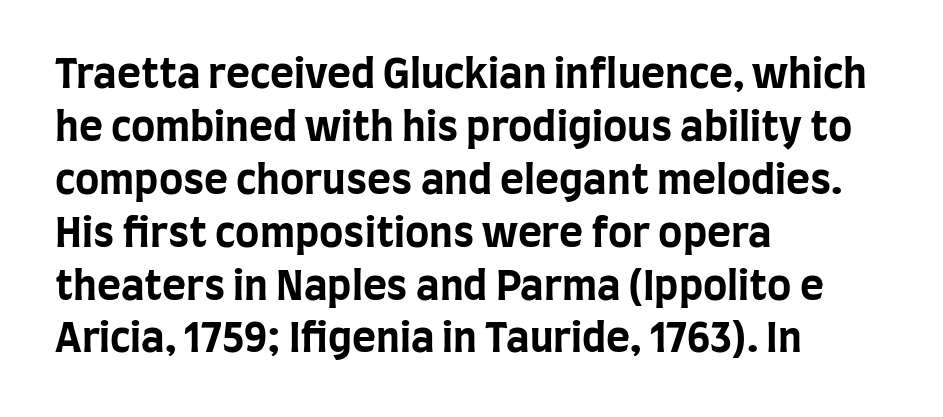
The image shows 41 px bold, condensed sans-serif type, upright; set left-aligned, normal line spacing (1.29x), normal letter spacing, not underlined; low stroke contrast and a large x-height.
